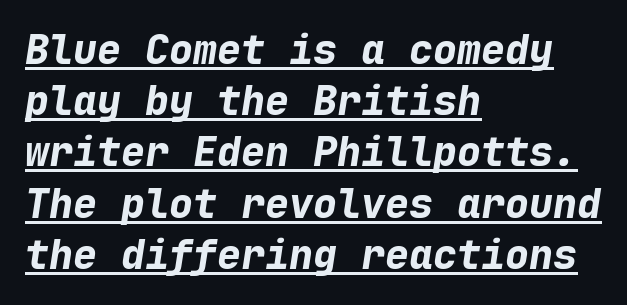
Q: Is the text bold? A: Yes.
Q: Is the text italic (slanted)? A: Yes, it leans right by about 9 degrees.
Q: Is the text underlined? A: Yes.
Q: How is the paragraph aligned? A: Left-aligned.
Q: Is the spacing between letters normal or unusually wide? A: Normal.
Q: Is the spacing between lines tight, normal or loose? A: Normal.
Q: Width (condensed, normal, or wide)? A: Normal.
Q: Stroke contrast? A: Low.
Q: x-height? A: Medium.
Q: Monospaced? A: Yes.
